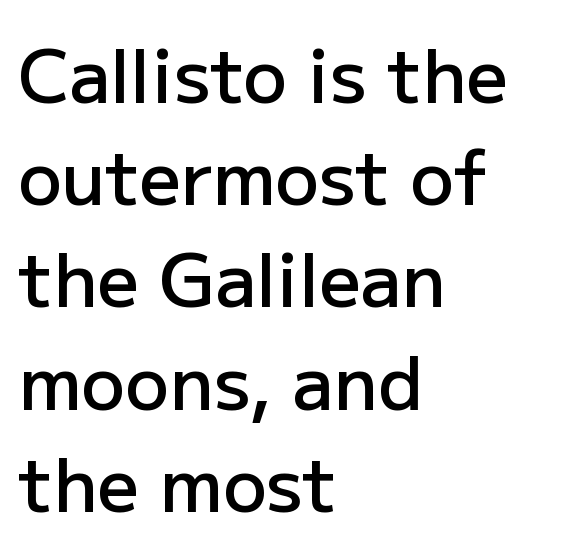
The image shows 73 px semibold sans-serif type, upright; set left-aligned, normal line spacing (1.4x), normal letter spacing, not underlined; low stroke contrast and a medium x-height.
